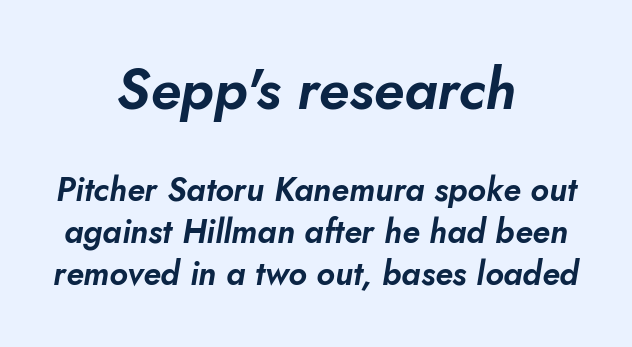
{"italic": "yes", "lean": "right", "slant_degrees": 10, "width": "normal", "stroke_contrast": "low", "x_height": "small", "monospaced": "no", "underline": "no", "align": "center", "line_spacing": "normal", "line_spacing_ratio": 1.26, "letter_spacing": "normal", "letter_spacing_em": 0.0, "larger_block": "first", "size_ratio": 1.73, "glyph_px": 57}
